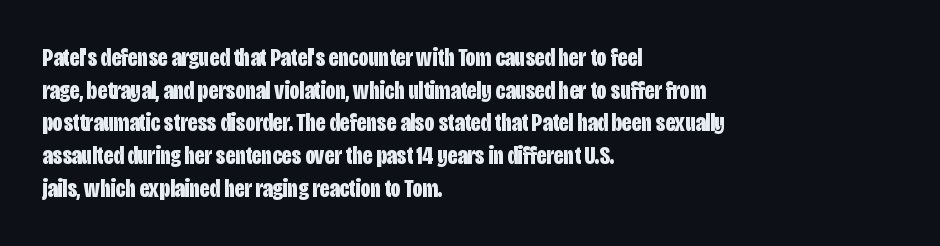
{"italic": "no", "bold": "yes", "underline": "no", "align": "left", "line_spacing": "normal", "line_spacing_ratio": 1.31, "letter_spacing": "normal", "letter_spacing_em": 0.0, "glyph_px": 25}
